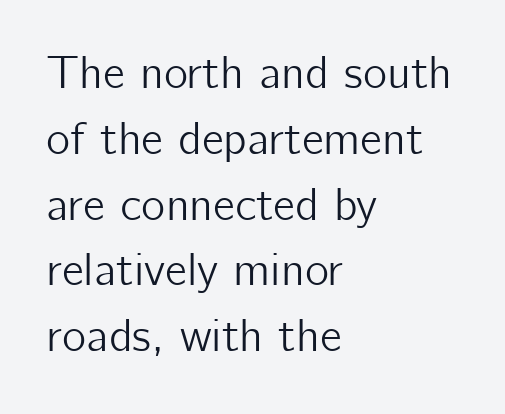
{"serif": "no", "italic": "no", "width": "normal", "stroke_contrast": "low", "x_height": "medium", "monospaced": "no", "underline": "no", "align": "left", "line_spacing": "normal", "line_spacing_ratio": 1.43, "letter_spacing": "normal", "letter_spacing_em": 0.0, "glyph_px": 46}
